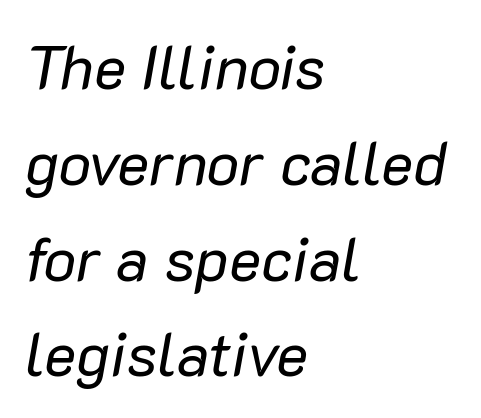
{"italic": "yes", "lean": "right", "slant_degrees": 10, "bold": "no", "weight": "regular", "width": "normal", "stroke_contrast": "low", "x_height": "medium", "monospaced": "no", "underline": "no", "align": "left", "line_spacing": "normal", "line_spacing_ratio": 1.57, "letter_spacing": "normal", "letter_spacing_em": 0.0, "glyph_px": 61}
